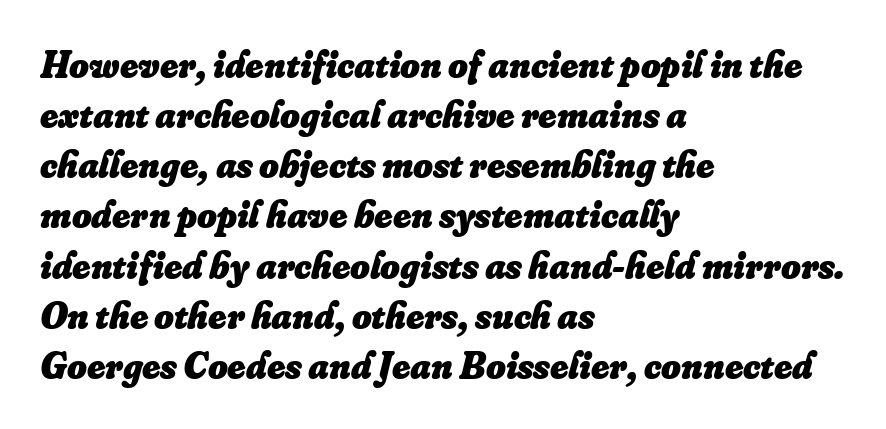
Q: Is the text bold? A: Yes.
Q: Is the text italic (slanted)? A: Yes, it leans right by about 16 degrees.
Q: Is the text underlined? A: No.
Q: How is the paragraph aligned? A: Left-aligned.
Q: Is the spacing between letters normal or unusually wide? A: Normal.
Q: Is the spacing between lines tight, normal or loose? A: Normal.
Q: Width (condensed, normal, or wide)? A: Normal.
Q: Stroke contrast? A: Low.
Q: x-height? A: Small.
Q: Monospaced? A: No.
